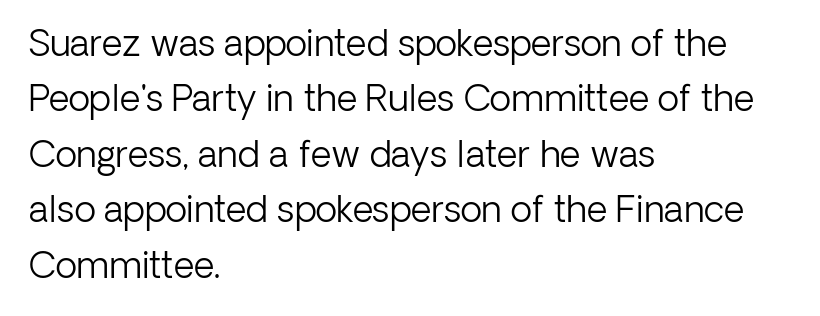
Q: Is the text bold? A: No.
Q: Is the text italic (slanted)? A: No, it is upright.
Q: Is the typeface a serif or a sans-serif typeface? A: Sans-serif.
Q: Is the text underlined? A: No.
Q: How is the paragraph aligned? A: Left-aligned.
Q: Is the spacing between letters normal or unusually wide? A: Normal.
Q: Is the spacing between lines tight, normal or loose? A: Normal.
Q: Width (condensed, normal, or wide)? A: Normal.
Q: Stroke contrast? A: Low.
Q: x-height? A: Medium.
Q: Monospaced? A: No.
